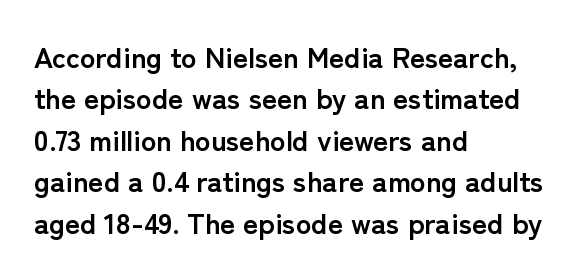
Check under the words: just untouched page. Its strokes are broad and dark, the hallmark of bold type. This sample uses an upright cut, with every glyph sitting square on the baseline. The rows are spaced the way most documents space them. Caption: standard tracking, unaltered. Think of a printed novel: that variable character pitch is what you see here.
